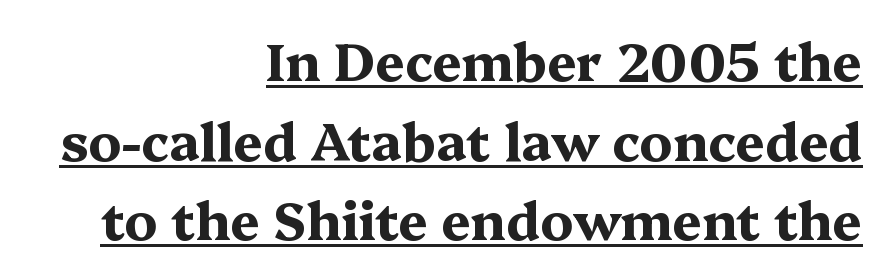
Q: Is the text bold? A: Yes.
Q: Is the text italic (slanted)? A: No, it is upright.
Q: Is the typeface a serif or a sans-serif typeface? A: Serif.
Q: Is the text underlined? A: Yes.
Q: How is the paragraph aligned? A: Right-aligned.
Q: Is the spacing between letters normal or unusually wide? A: Normal.
Q: Is the spacing between lines tight, normal or loose? A: Normal.
Q: Width (condensed, normal, or wide)? A: Wide.
Q: Stroke contrast? A: Medium.
Q: x-height? A: Medium.
Q: Monospaced? A: No.
